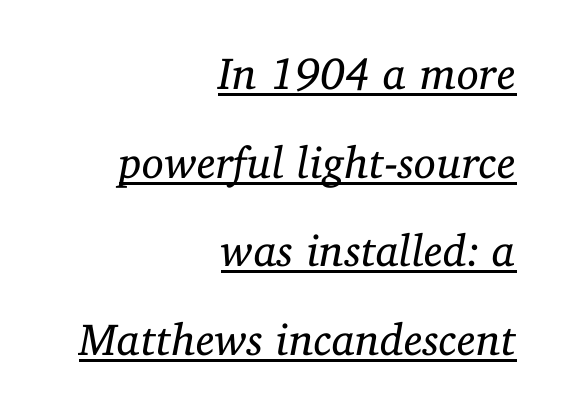
{"serif": "yes", "italic": "yes", "lean": "right", "slant_degrees": 11, "bold": "no", "weight": "regular", "width": "normal", "stroke_contrast": "low", "x_height": "medium", "monospaced": "no", "underline": "yes", "align": "right", "line_spacing": "loose", "line_spacing_ratio": 1.97, "letter_spacing": "normal", "letter_spacing_em": 0.0, "glyph_px": 45}
